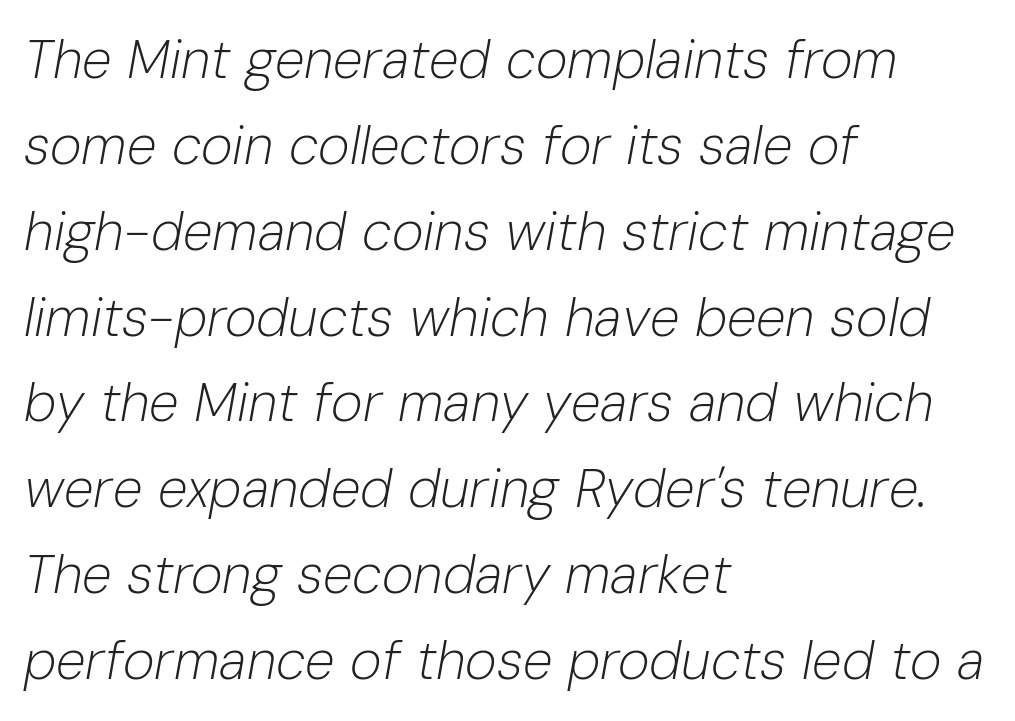
Q: Is the text bold? A: No.
Q: Is the text italic (slanted)? A: Yes, it leans right by about 10 degrees.
Q: Is the text underlined? A: No.
Q: How is the paragraph aligned? A: Left-aligned.
Q: Is the spacing between letters normal or unusually wide? A: Normal.
Q: Is the spacing between lines tight, normal or loose? A: Normal.
Q: Width (condensed, normal, or wide)? A: Normal.
Q: Stroke contrast? A: Low.
Q: x-height? A: Medium.
Q: Monospaced? A: No.
